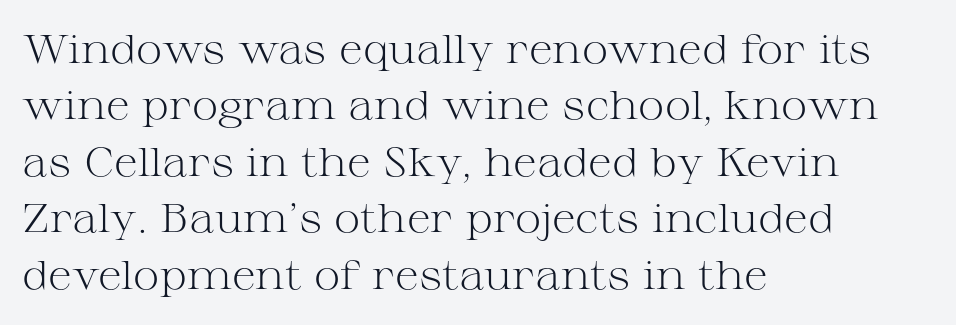
The image shows 40 px light, wide serif type, upright; set left-aligned, normal line spacing (1.41x), normal letter spacing, not underlined; medium stroke contrast and a medium x-height.
